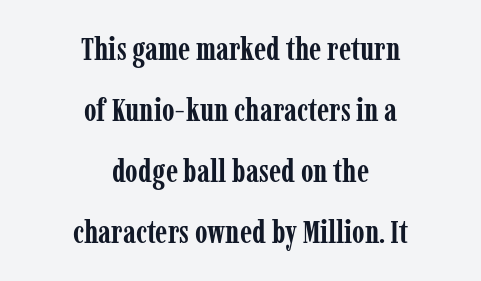
{"serif": "yes", "italic": "no", "bold": "yes", "weight": "semibold", "width": "condensed", "stroke_contrast": "low", "x_height": "medium", "monospaced": "no", "underline": "no", "align": "center", "line_spacing": "loose", "line_spacing_ratio": 1.91, "letter_spacing": "normal", "letter_spacing_em": 0.0, "glyph_px": 32}
